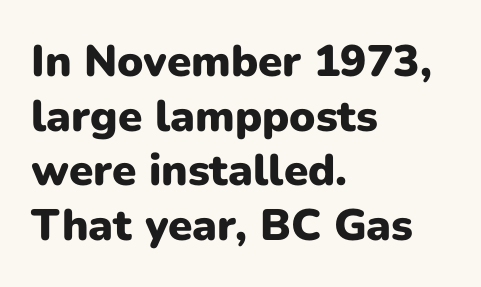
{"serif": "no", "italic": "no", "bold": "yes", "weight": "heavy", "width": "normal", "stroke_contrast": "low", "x_height": "medium", "monospaced": "no", "underline": "no", "align": "left", "line_spacing_ratio": 1.24, "letter_spacing": "normal", "letter_spacing_em": 0.0, "glyph_px": 44}
